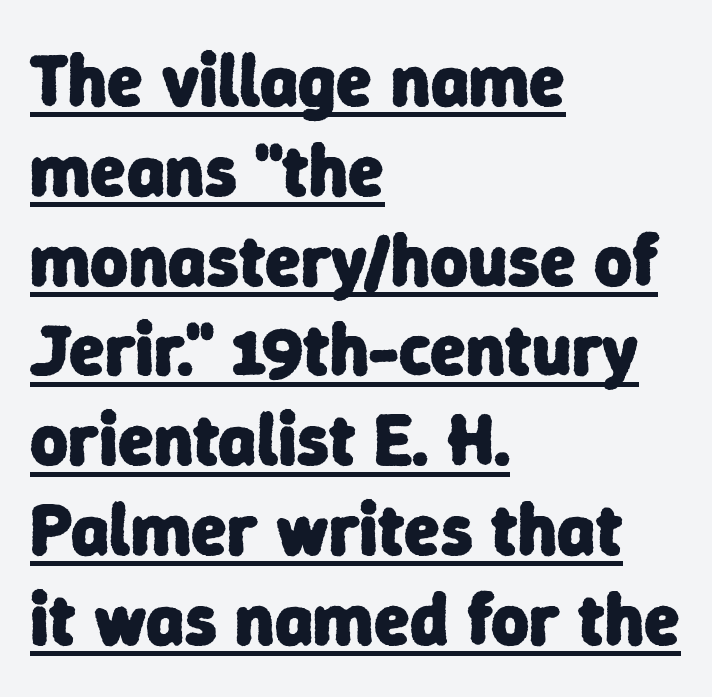
The image shows 73 px heavy sans-serif type; set left-aligned, line spacing 1.23x, normal letter spacing, underlined; low stroke contrast and a medium x-height.
